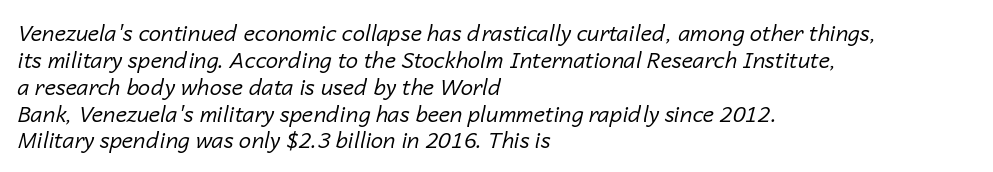
Q: Is the text bold? A: No.
Q: Is the text italic (slanted)? A: Yes, it leans right by about 14 degrees.
Q: Is the text underlined? A: No.
Q: How is the paragraph aligned? A: Left-aligned.
Q: Is the spacing between letters normal or unusually wide? A: Normal.
